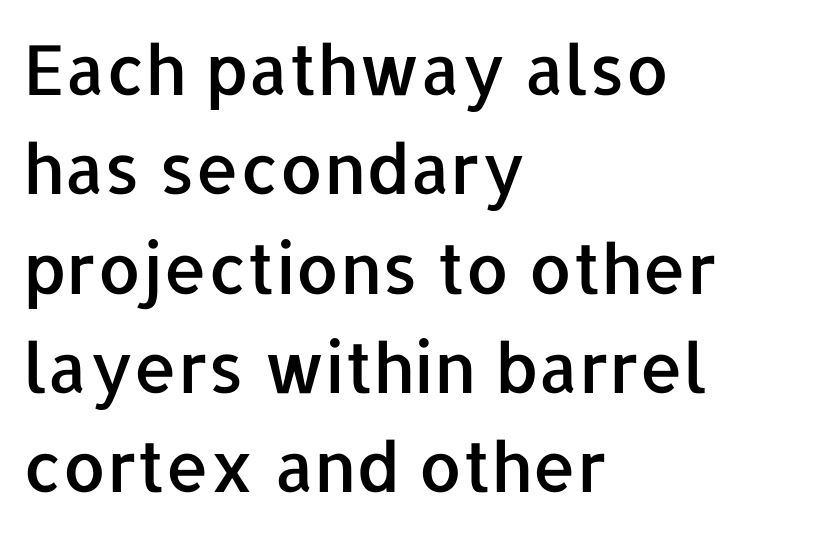
{"serif": "no", "italic": "no", "width": "normal", "stroke_contrast": "low", "x_height": "medium", "monospaced": "no", "underline": "no", "align": "left", "line_spacing": "normal", "line_spacing_ratio": 1.44, "letter_spacing": "normal", "letter_spacing_em": 0.0, "glyph_px": 69}
